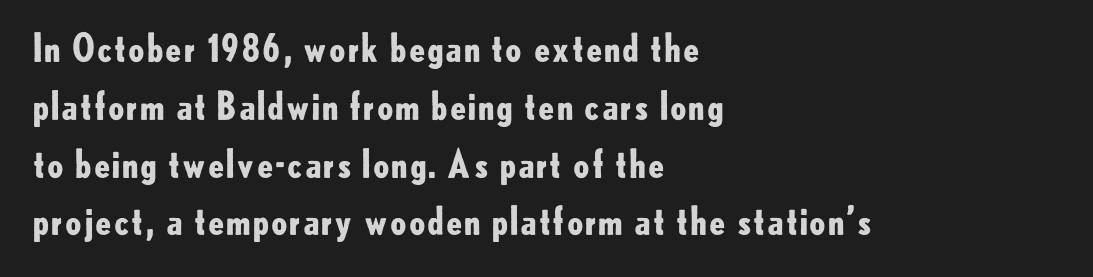
I'd describe the lettering as bold — thick and assertive. The string is rendered with underlining switched off. The passage shown has conventional tracking throughout. The space between consecutive lines is moderate. A student would call this left alignment; a typographer would say flush left, rag right.
